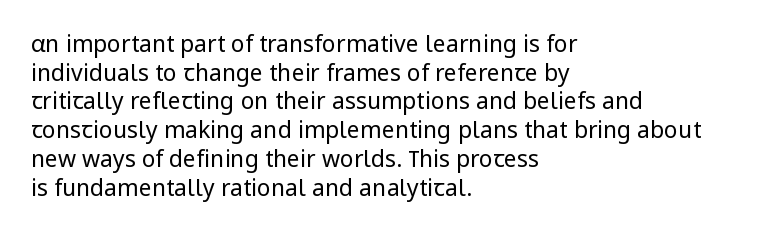
The image shows 23 px text type, upright; set left-aligned, normal line spacing (1.25x), normal letter spacing, not underlined.
